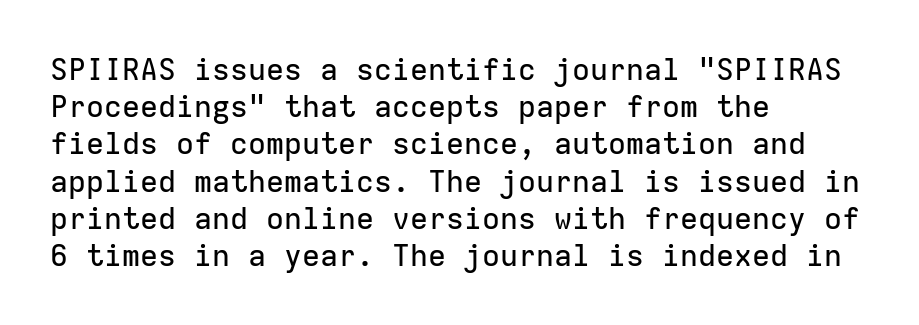
The image shows 30 px sans-serif type, upright, monospaced; set left-aligned, line spacing 1.24x, normal letter spacing, not underlined; low stroke contrast and a medium x-height.
